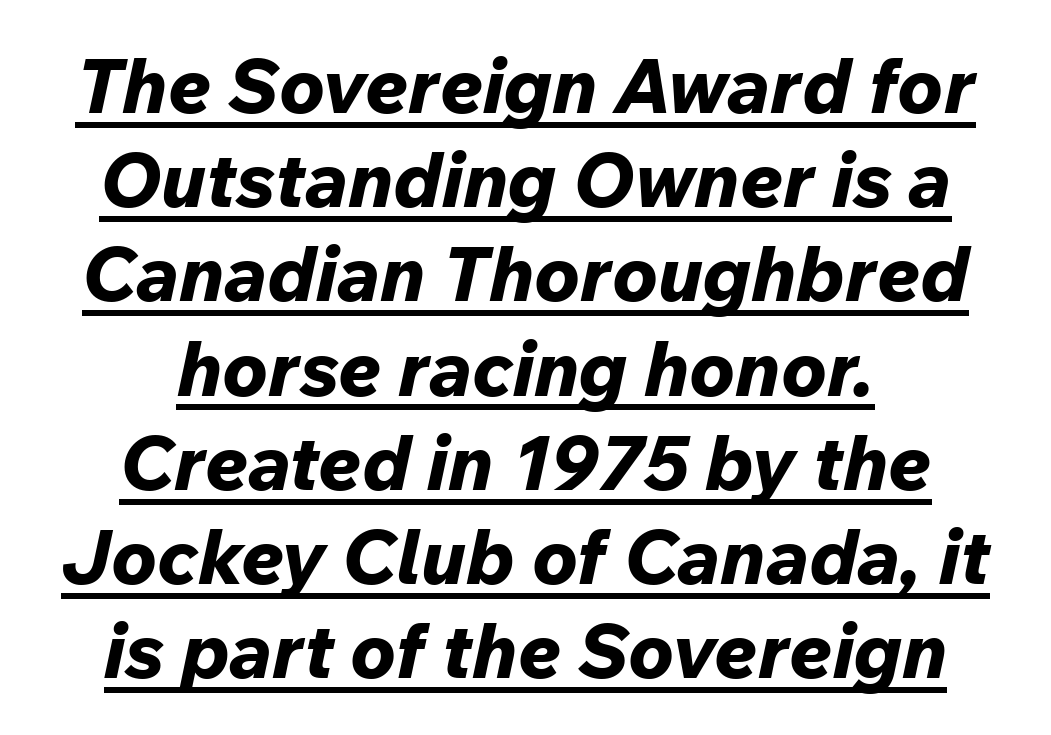
The image shows 76 px bold type, italic (leaning right); set centered, line spacing 1.24x, normal letter spacing, underlined; low stroke contrast and a medium x-height.
